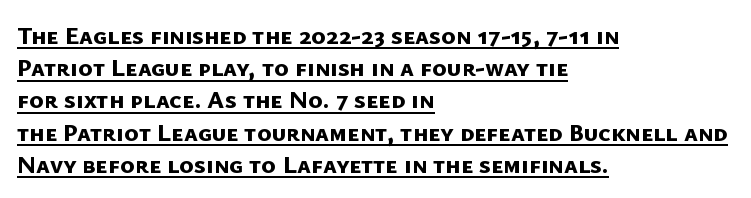
Q: Is the text bold? A: Yes.
Q: Is the text underlined? A: Yes.
Q: How is the paragraph aligned? A: Left-aligned.
Q: Is the spacing between letters normal or unusually wide? A: Normal.
Q: Is the spacing between lines tight, normal or loose? A: Normal.
